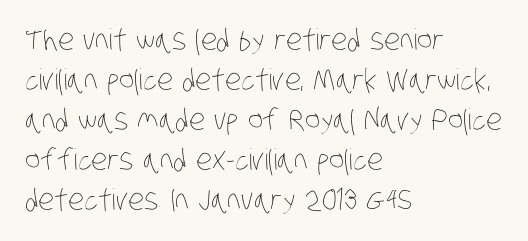
{"bold": "no", "weight": "thin", "width": "condensed", "stroke_contrast": "low", "x_height": "large", "monospaced": "no", "underline": "no", "align": "left", "line_spacing": "normal", "line_spacing_ratio": 1.38, "letter_spacing": "normal", "letter_spacing_em": 0.0, "glyph_px": 29}
